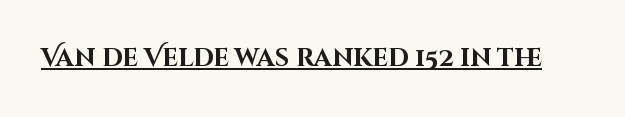
The image shows 25 px bold type, upright; set normal letter spacing, underlined.
